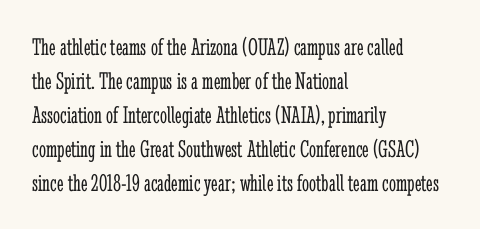
A normal amount of white space separates one row of letters from the next. Honestly, the letter spacing is just normal — you wouldn't notice it. The font's upright variant was chosen for this text. Is this a heavy cut? Hardly; it is regular or lighter. Caption: multi-line text, flush left, ragged right.
